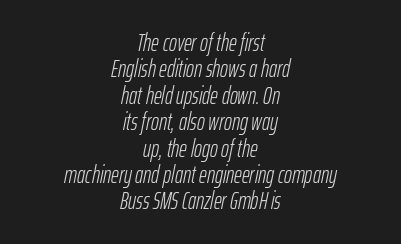
A student would call this center alignment; a typographer would say set centered. The glyphs are unaccompanied by any horizontal stroke below them. The characters are drawn with everyday or finer stroke widths. The line texture is even and compact thanks to regular tracking. Yep, that's italic — everything's leaning. Leading: reduced.
